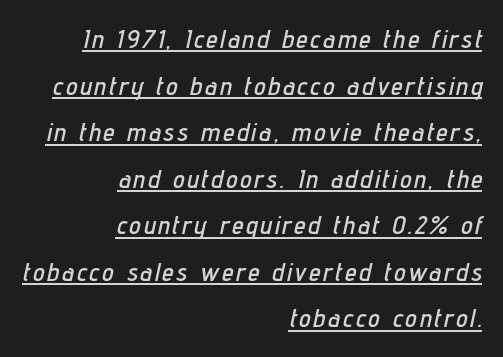
Q: Is the text italic (slanted)? A: Yes, it leans right by about 12 degrees.
Q: Is the text underlined? A: Yes.
Q: How is the paragraph aligned? A: Right-aligned.
